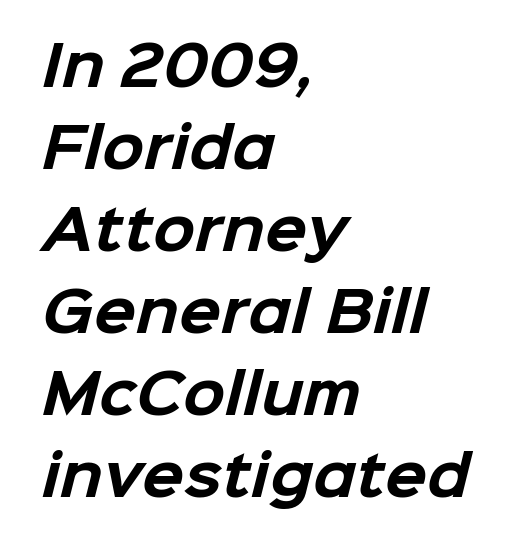
The image shows 55 px bold sans-serif type; set left-aligned, normal line spacing (1.49x), normal letter spacing, not underlined; low stroke contrast and a medium x-height.
